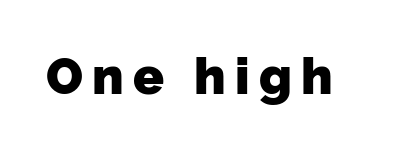
{"serif": "no", "bold": "yes", "weight": "heavy", "width": "normal", "stroke_contrast": "low", "x_height": "medium", "monospaced": "no", "underline": "no", "glyph_px": 51}
